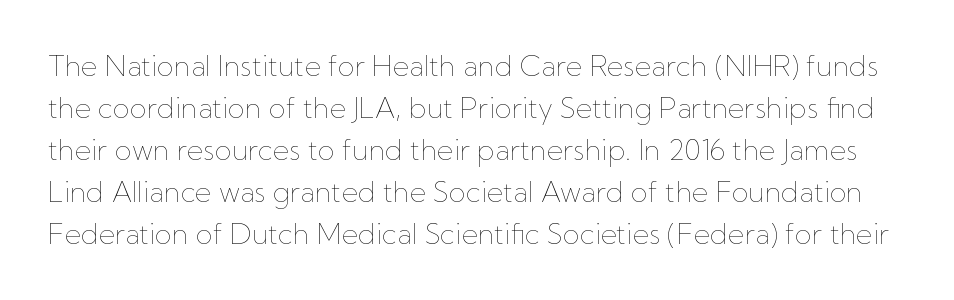
{"italic": "no", "bold": "no", "weight": "thin", "width": "normal", "stroke_contrast": "low", "x_height": "medium", "monospaced": "no", "underline": "no", "line_spacing": "normal", "line_spacing_ratio": 1.5, "letter_spacing": "normal", "letter_spacing_em": 0.0, "glyph_px": 28}
